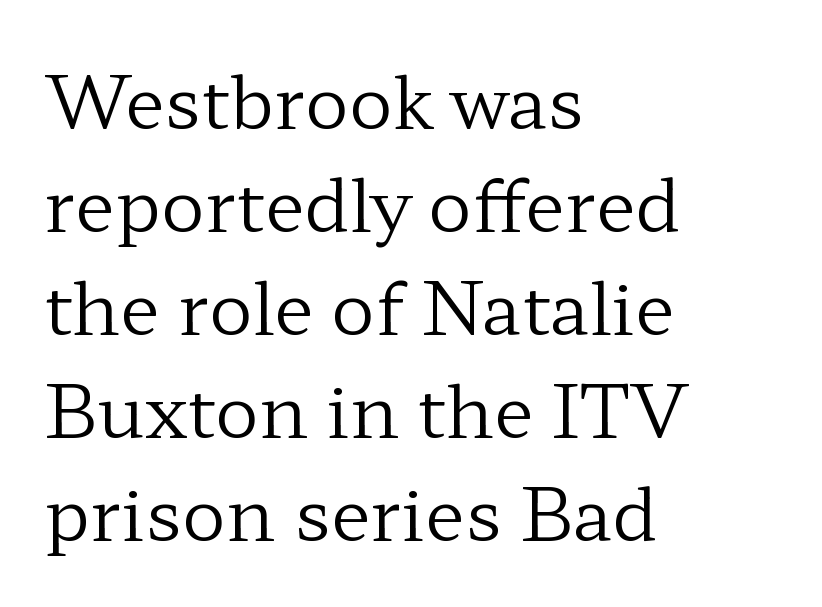
{"serif": "yes", "italic": "no", "bold": "no", "weight": "regular", "width": "wide", "stroke_contrast": "low", "x_height": "medium", "monospaced": "no", "underline": "no", "align": "left", "line_spacing": "normal", "line_spacing_ratio": 1.41, "letter_spacing": "normal", "letter_spacing_em": 0.0, "glyph_px": 73}
